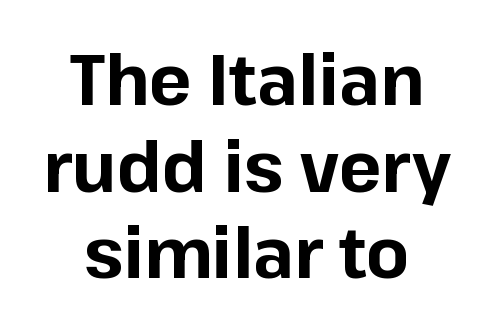
The image shows 71 px bold sans-serif type, upright; set centered, line spacing 1.22x, normal letter spacing, not underlined; low stroke contrast and a medium x-height.
